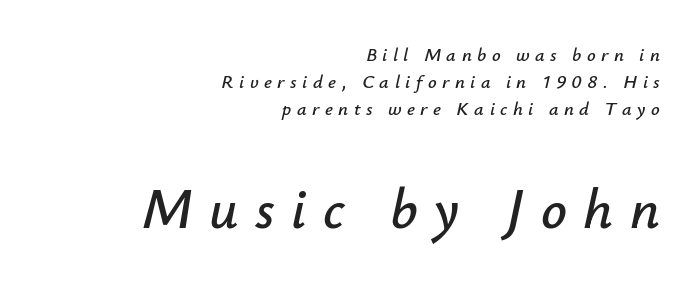
{"italic": "yes", "lean": "right", "slant_degrees": 12, "width": "normal", "stroke_contrast": "low", "x_height": "small", "monospaced": "no", "underline": "no", "align": "right", "line_spacing": "normal", "line_spacing_ratio": 1.42, "letter_spacing": "wide", "letter_spacing_em": 0.29, "larger_block": "second", "size_ratio": 3.0, "glyph_px": 57}
